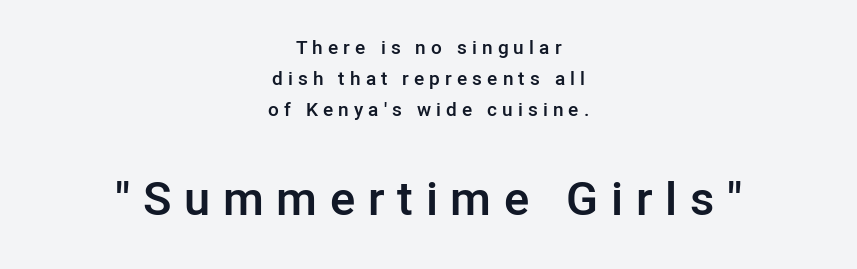
{"serif": "no", "italic": "no", "bold": "semi", "weight": "semibold", "width": "normal", "stroke_contrast": "low", "x_height": "medium", "monospaced": "no", "underline": "no", "align": "center", "line_spacing": "normal", "line_spacing_ratio": 1.63, "letter_spacing": "wide", "letter_spacing_em": 0.27, "larger_block": "second", "size_ratio": 2.47, "glyph_px": 47}
